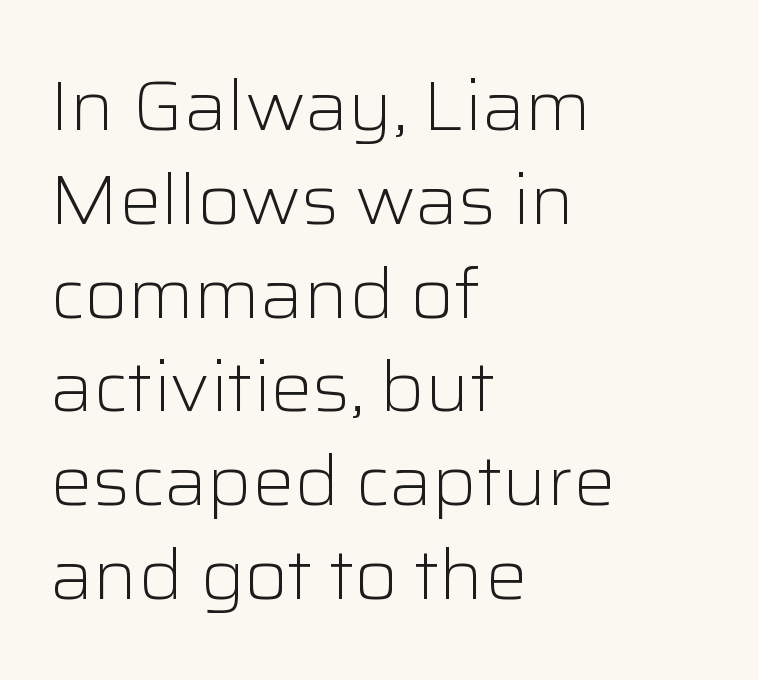
This is not heavy type; no bold has been used. Does the type have serifs? No, each stem ends abruptly. Type without underlining. A typesetter would mark this as roman, not italic. Left-aligned paragraph, ragged on the right. Summary of vertical rhythm: regular, with standard interline spacing.
